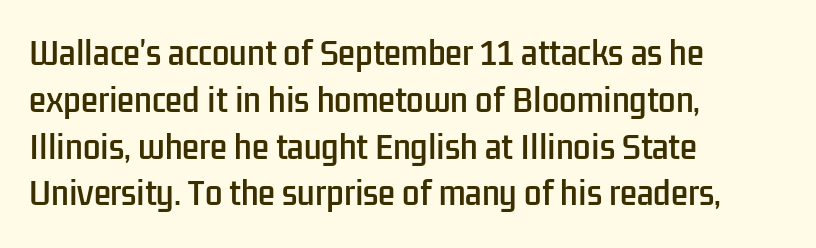
This rendering uses left alignment, leaving the right contour irregular. Between one letter and the next there's only the usual sliver of space. The rendering uses natural spacing where letterforms have individual widths. The foot of each line stays bare and open.
